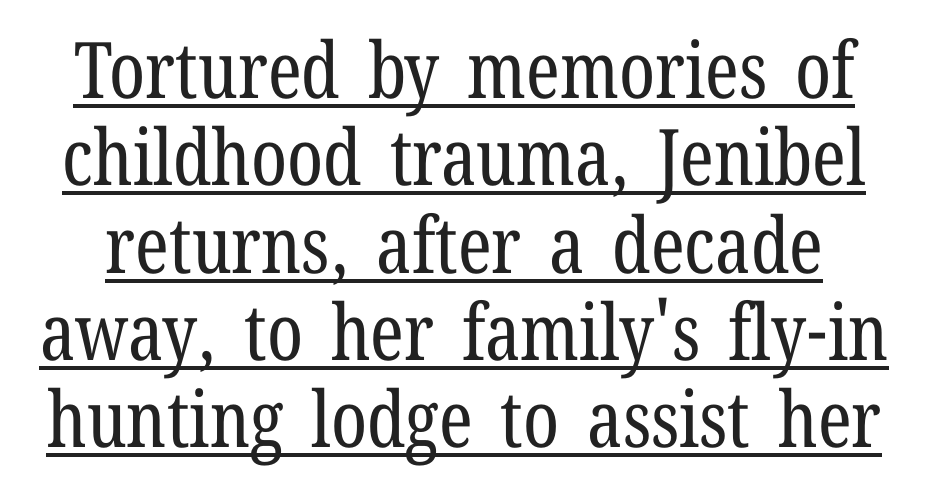
Characters remain perfectly vertical along every line. The line texture is even and compact thanks to regular tracking. The strokes are not fattened; the text isn't bold. I'd call this a serif setting — the letters wear small feet.
